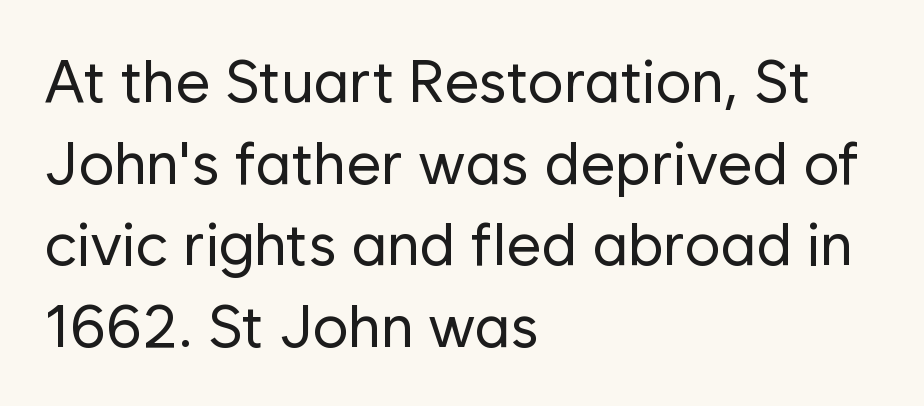
The image shows 60 px regular-weight sans-serif type, upright; set left-aligned, normal line spacing (1.36x), normal letter spacing, not underlined; low stroke contrast and a medium x-height.
